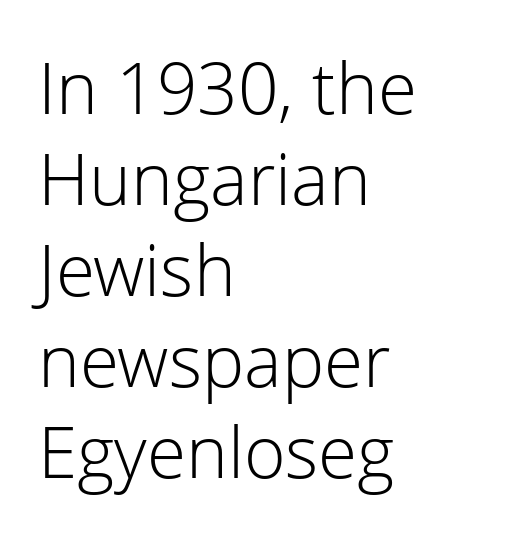
The image shows 71 px light sans-serif type, upright; set left-aligned, normal line spacing (1.28x), normal letter spacing, not underlined; low stroke contrast and a medium x-height.
